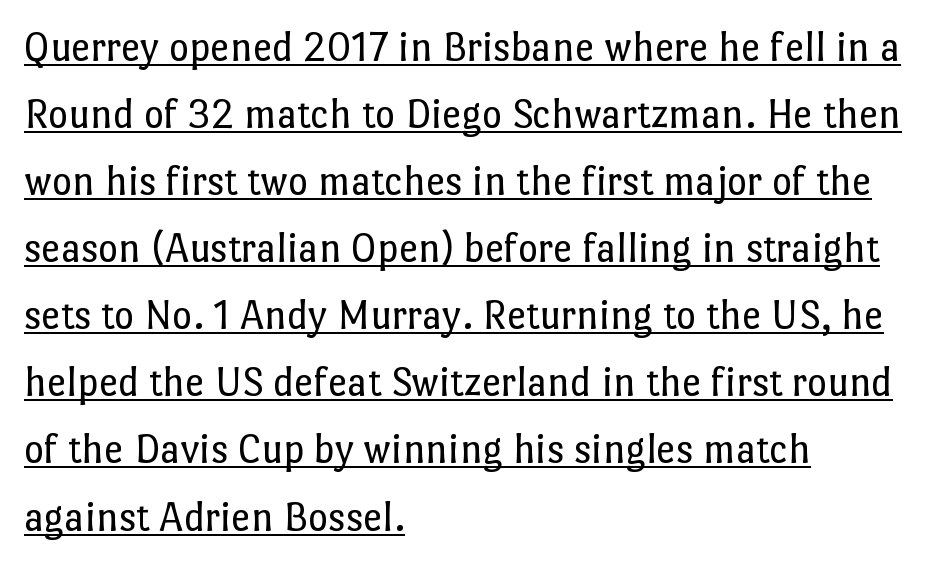
{"italic": "no", "bold": "no", "weight": "regular", "width": "normal", "stroke_contrast": "low", "x_height": "medium", "monospaced": "no", "underline": "yes", "align": "left", "line_spacing": "normal", "line_spacing_ratio": 1.56, "letter_spacing": "normal", "letter_spacing_em": 0.0, "glyph_px": 43}
